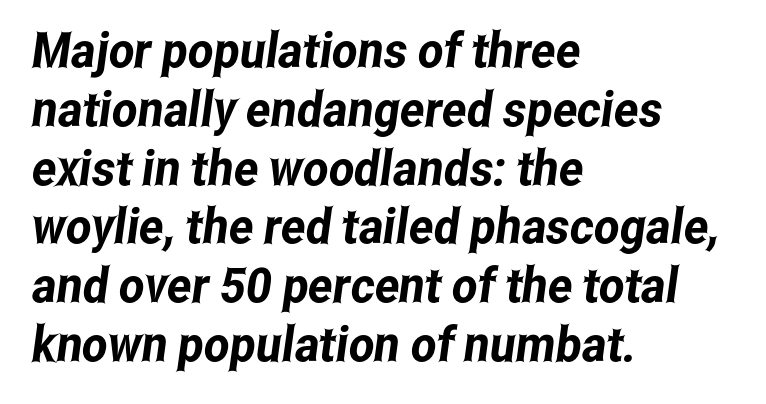
Q: Is the typeface a serif or a sans-serif typeface? A: Sans-serif.
Q: Is the text underlined? A: No.
Q: How is the paragraph aligned? A: Left-aligned.
Q: Is the spacing between letters normal or unusually wide? A: Normal.
Q: Width (condensed, normal, or wide)? A: Condensed.
Q: Stroke contrast? A: Low.
Q: x-height? A: Medium.
Q: Monospaced? A: No.
